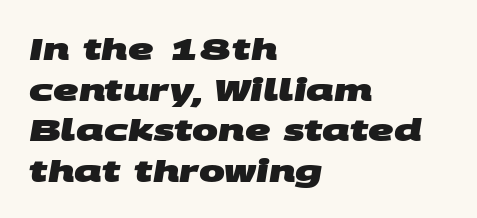
{"serif": "no", "bold": "yes", "weight": "heavy", "width": "wide", "stroke_contrast": "medium", "x_height": "large", "monospaced": "no", "underline": "no", "align": "left", "line_spacing": "normal", "line_spacing_ratio": 1.31, "letter_spacing": "normal", "letter_spacing_em": 0.0, "glyph_px": 31}
